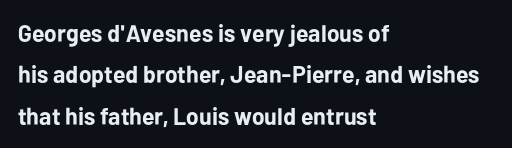
Q: Is the text bold? A: Yes.
Q: Is the text italic (slanted)? A: No, it is upright.
Q: Is the text underlined? A: No.
Q: How is the paragraph aligned? A: Left-aligned.
Q: Is the spacing between letters normal or unusually wide? A: Normal.
